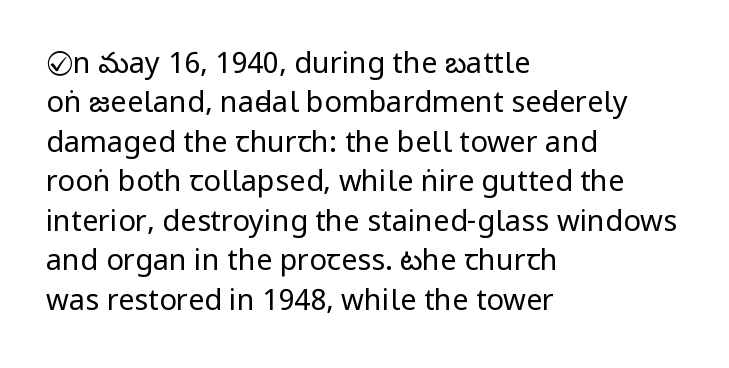
Check the space under the baseline: it is left empty. Typographically, this falls in the sans-serif category. A typesetter would mark this as roman, not italic. Layout note: lines flush left. Honestly, the letter spacing is just normal — you wouldn't notice it. Does the leading feel generous? No, just average.
